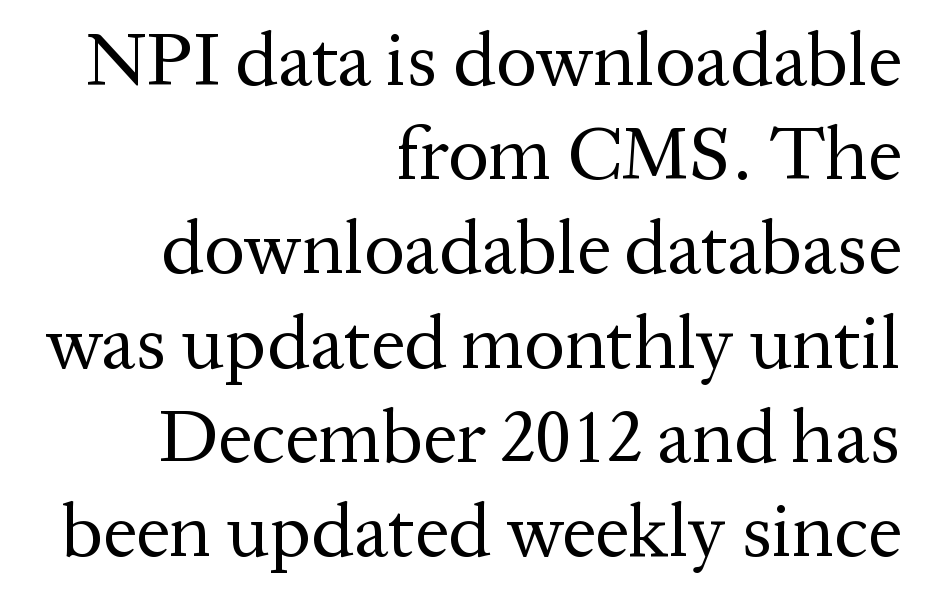
Q: Is the text bold? A: No.
Q: Is the text italic (slanted)? A: No, it is upright.
Q: Is the typeface a serif or a sans-serif typeface? A: Serif.
Q: Is the text underlined? A: No.
Q: How is the paragraph aligned? A: Right-aligned.
Q: Is the spacing between letters normal or unusually wide? A: Normal.
Q: Width (condensed, normal, or wide)? A: Normal.
Q: Stroke contrast? A: Medium.
Q: x-height? A: Medium.
Q: Monospaced? A: No.
